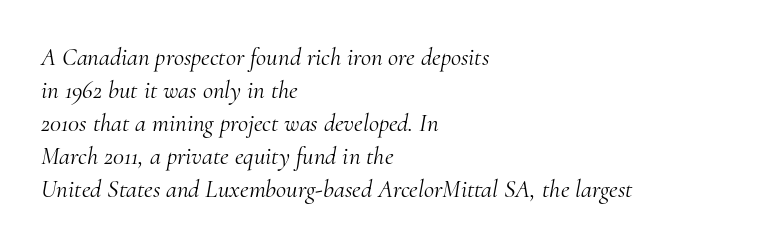
{"italic": "yes", "lean": "right", "slant_degrees": 10, "bold": "no", "underline": "no", "align": "left", "line_spacing": "normal", "line_spacing_ratio": 1.32, "letter_spacing": "normal", "letter_spacing_em": 0.0, "glyph_px": 25}
